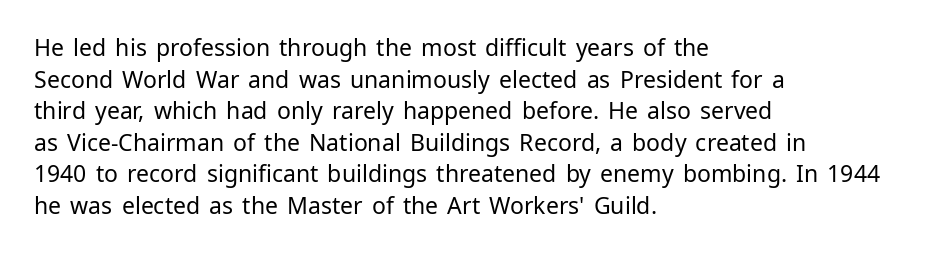
The image shows 23 px text type, upright; set left-aligned, normal line spacing (1.37x), normal letter spacing, not underlined.
